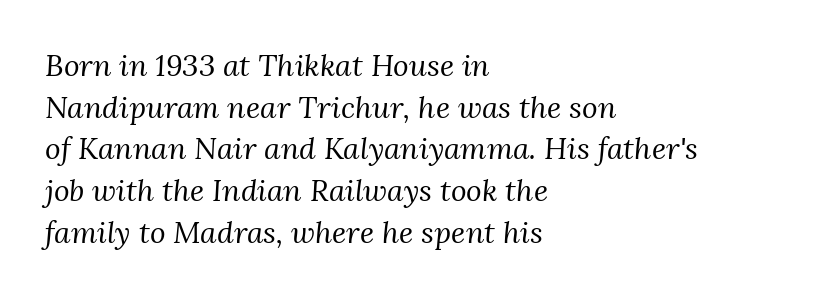
{"serif": "yes", "italic": "yes", "lean": "right", "slant_degrees": 3, "bold": "no", "weight": "regular", "width": "normal", "stroke_contrast": "medium", "x_height": "medium", "monospaced": "no", "underline": "no", "align": "left", "line_spacing": "normal", "line_spacing_ratio": 1.39, "letter_spacing": "normal", "letter_spacing_em": 0.0, "glyph_px": 30}
